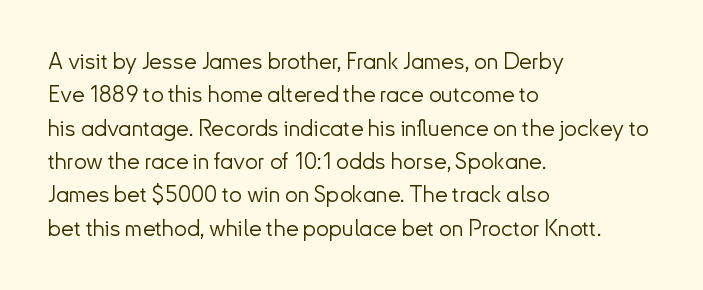
How would I describe the line gaps? Plain and ordinary. Just letters on the line, the space beneath them empty. Alignment: flush left. In terms of posture, this sample is upright.
